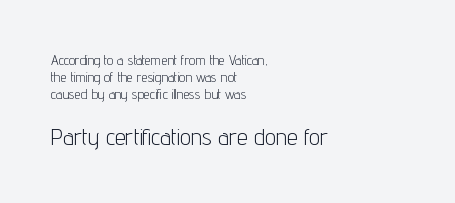
{"italic": "no", "bold": "no", "underline": "no", "align": "left", "line_spacing_ratio": 1.22, "letter_spacing": "normal", "letter_spacing_em": 0.0, "larger_block": "second", "size_ratio": 1.71, "glyph_px": 24}
